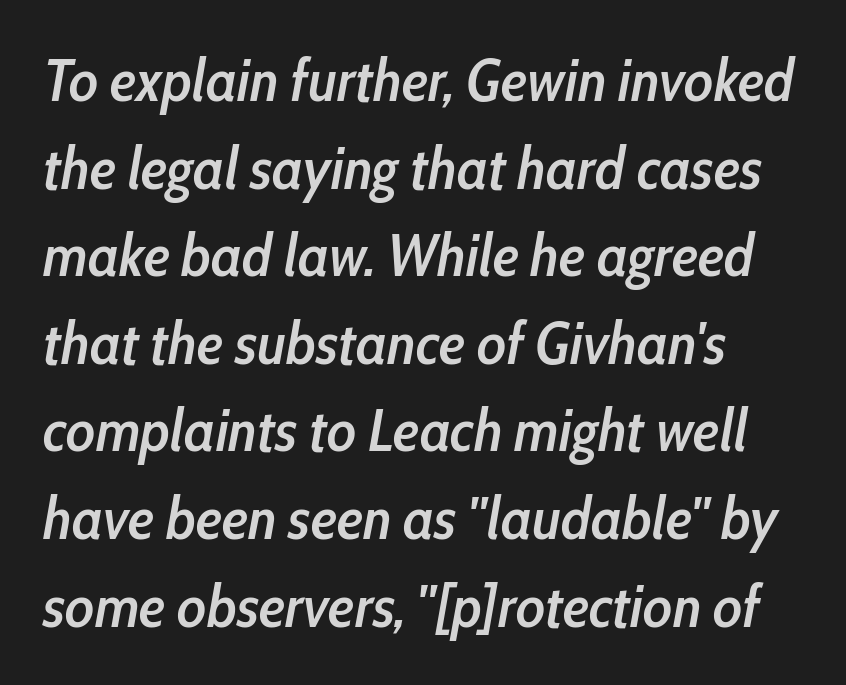
The image shows 60 px semibold, condensed type, italic (leaning right); set left-aligned, normal line spacing (1.46x), normal letter spacing, not underlined; low stroke contrast and a medium x-height.
